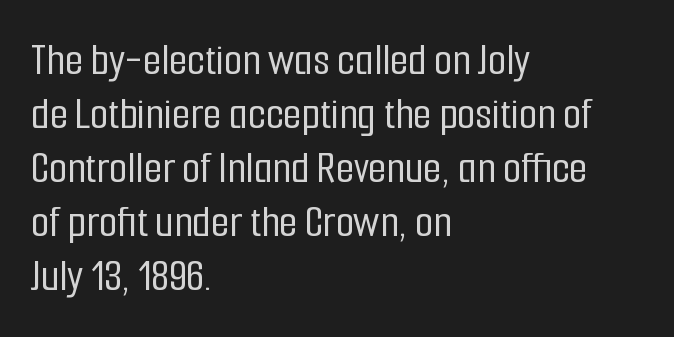
The passage shown is typed in a proportional face where columns would drift. Unlike a traditional serif, this face leaves its strokes unadorned. Leading is clearly below the norm, producing a dense column. Italic: no, the glyphs are upright roman. Teacher's note: observe the even left margin — that is flush-left alignment. No extra tracking has been applied to these lines.
